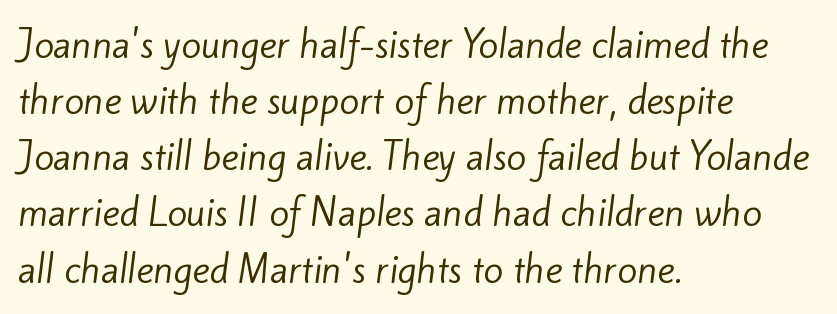
{"serif": "no", "bold": "no", "weight": "regular", "width": "normal", "stroke_contrast": "low", "x_height": "small", "monospaced": "no", "underline": "no", "align": "left", "line_spacing": "normal", "line_spacing_ratio": 1.56, "letter_spacing": "normal", "letter_spacing_em": 0.0, "glyph_px": 36}
